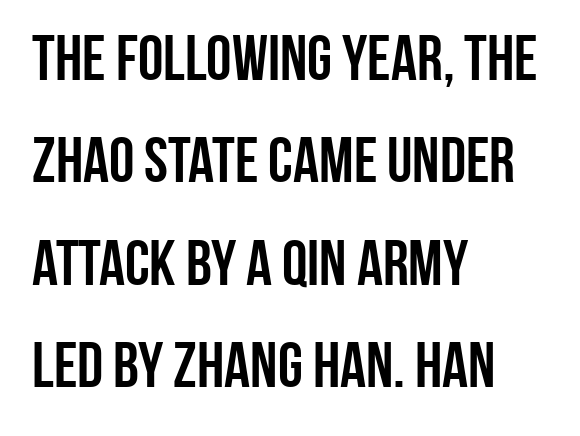
Q: Is the text bold? A: Yes.
Q: Is the text italic (slanted)? A: No, it is upright.
Q: Is the typeface a serif or a sans-serif typeface? A: Sans-serif.
Q: Is the text underlined? A: No.
Q: How is the paragraph aligned? A: Left-aligned.
Q: Is the spacing between letters normal or unusually wide? A: Normal.
Q: Is the spacing between lines tight, normal or loose? A: Normal.
Q: Width (condensed, normal, or wide)? A: Condensed.
Q: Stroke contrast? A: Low.
Q: x-height? A: Large.
Q: Monospaced? A: No.
